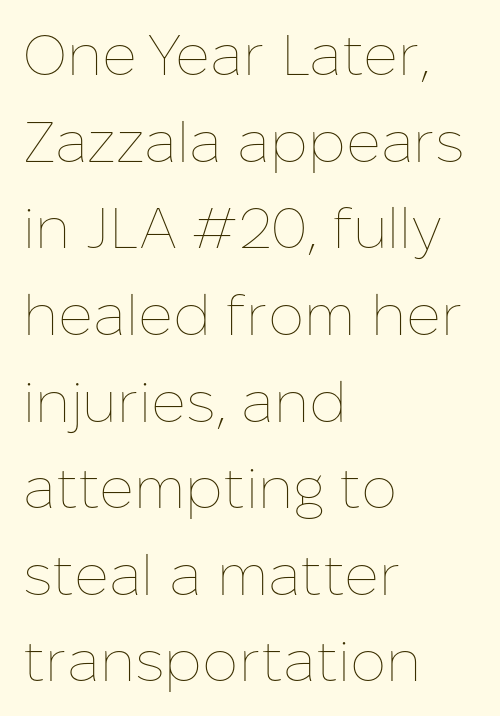
The image shows 57 px thin type, upright; set left-aligned, normal line spacing (1.52x), normal letter spacing, not underlined; low stroke contrast and a medium x-height.
